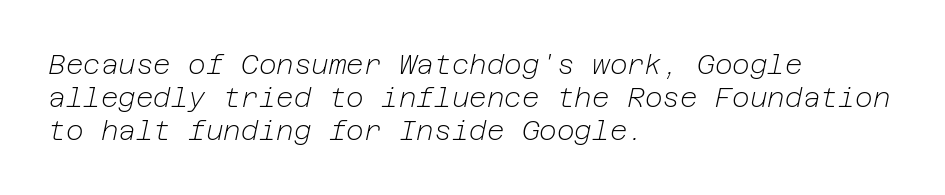
The image shows 27 px text type, italic (leaning right); set left-aligned, line spacing 1.22x, normal letter spacing, not underlined.
